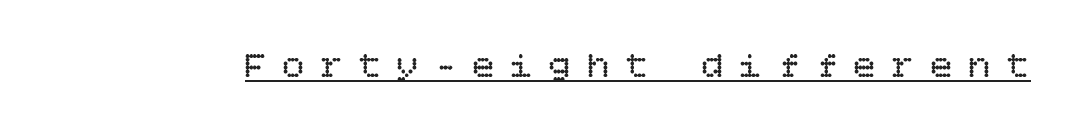
Q: Is the text bold? A: No.
Q: Is the text italic (slanted)? A: No, it is upright.
Q: Is the text underlined? A: Yes.
Q: Is the spacing between letters normal or unusually wide? A: Unusually wide.
Q: Width (condensed, normal, or wide)? A: Normal.
Q: Stroke contrast? A: Low.
Q: x-height? A: Large.
